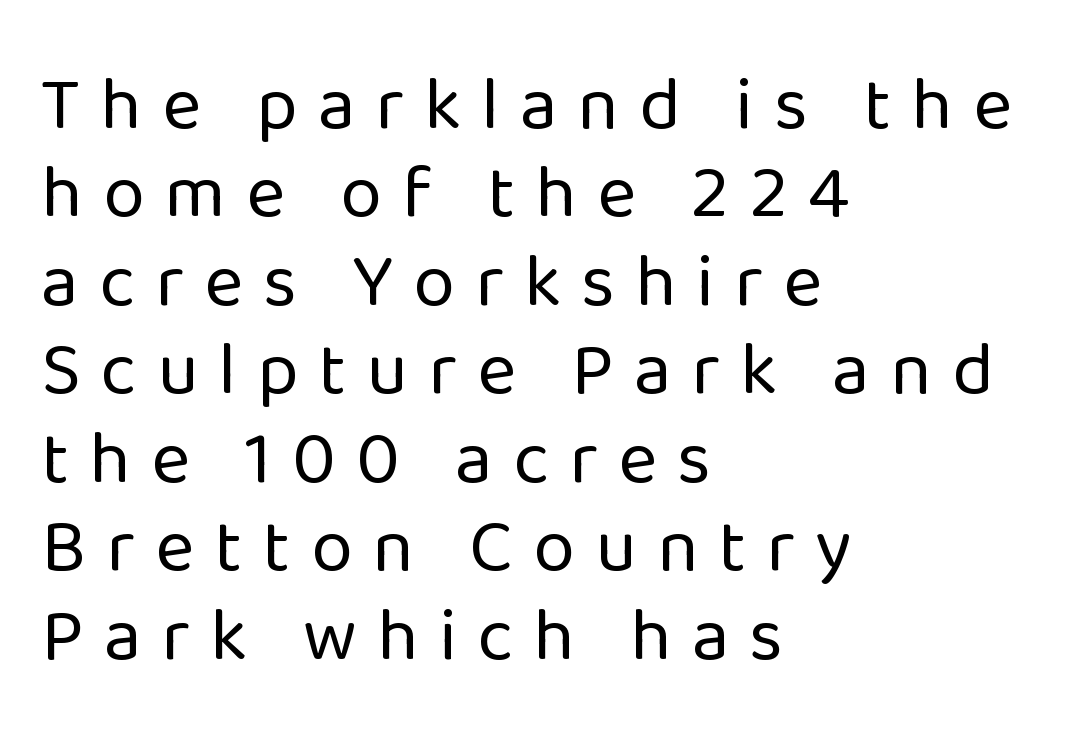
This is sans-serif lettering, the kind often seen on screens and signage. Spacing between characters has been opened up far beyond the box default. The rendering uses natural spacing where letterforms have individual widths. The typesetting does not lean heavy: it is not bold.
